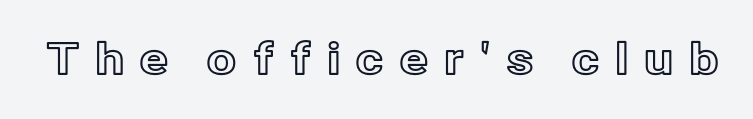
{"italic": "no", "width": "normal", "x_height": "medium", "monospaced": "no", "underline": "no", "letter_spacing": "wide", "letter_spacing_em": 0.35, "glyph_px": 43}
